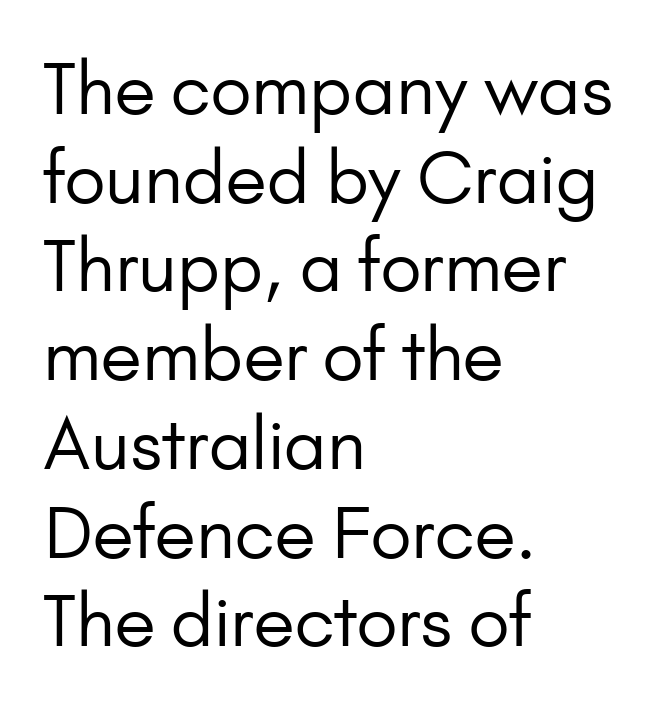
{"serif": "no", "italic": "no", "bold": "no", "weight": "regular", "width": "normal", "stroke_contrast": "low", "x_height": "small", "monospaced": "no", "underline": "no", "align": "left", "line_spacing": "normal", "line_spacing_ratio": 1.25, "letter_spacing": "normal", "letter_spacing_em": 0.0, "glyph_px": 71}
